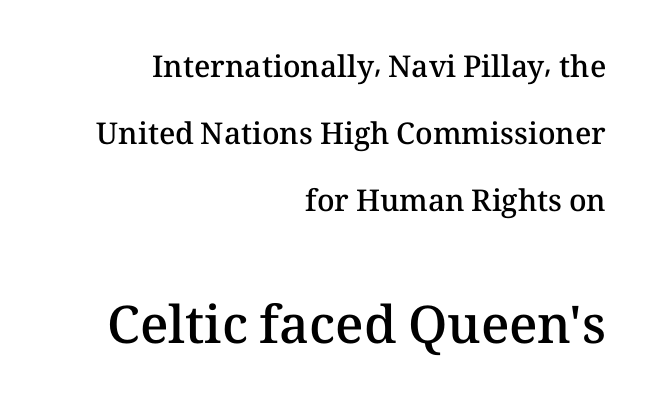
The image shows 52 px semibold type, upright; set right-aligned, loose line spacing (2.24x), normal letter spacing, not underlined; the second (bottom) block is 1.73x larger; medium stroke contrast and a medium x-height.
